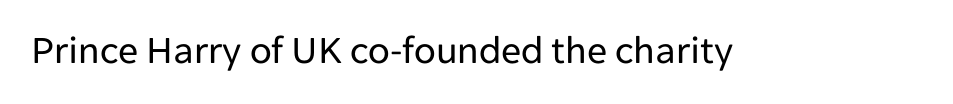
No italicization has been applied; the sample stays upright. The space directly below the letters is spotless. There is no visible air inserted between adjacent glyphs. Is this a heavy cut? Hardly; it is regular or lighter.
